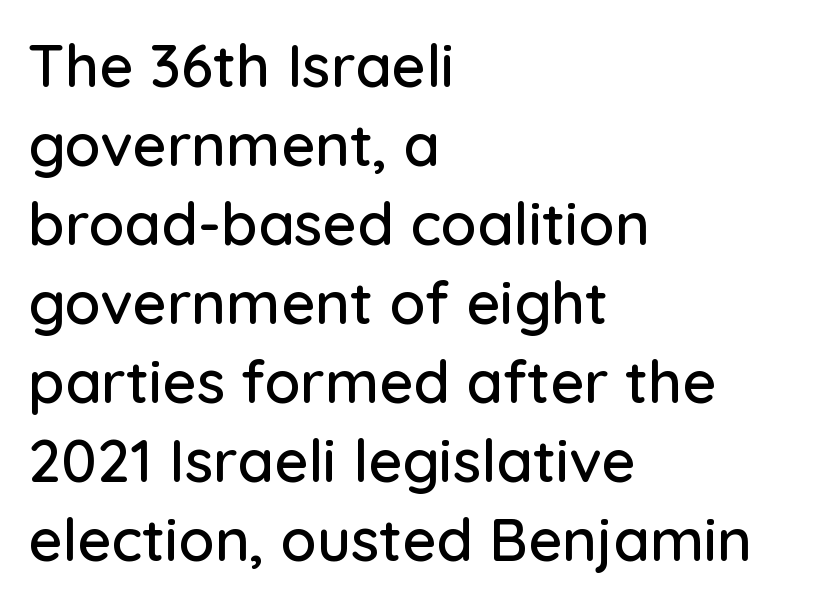
The image shows 59 px sans-serif type, upright; set left-aligned, normal line spacing (1.34x), normal letter spacing, not underlined; low stroke contrast and a medium x-height.
